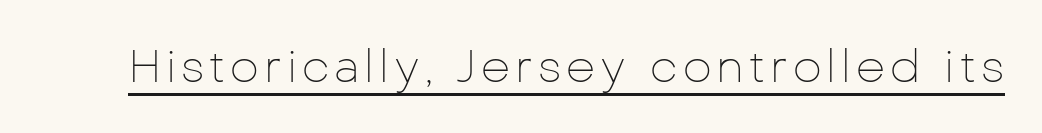
{"serif": "no", "italic": "no", "bold": "no", "weight": "thin", "width": "normal", "stroke_contrast": "low", "x_height": "medium", "monospaced": "no", "underline": "yes", "glyph_px": 46}
